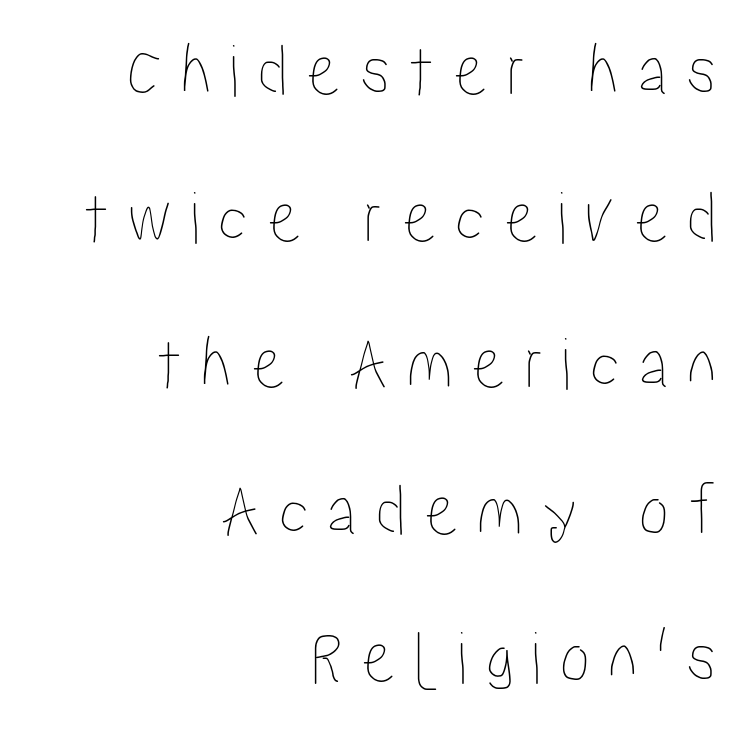
The image shows 76 px condensed type, upright; set right-aligned, loose line spacing (1.93x), unusually wide letter spacing (+0.24 em), not underlined; low stroke contrast and a medium x-height.
